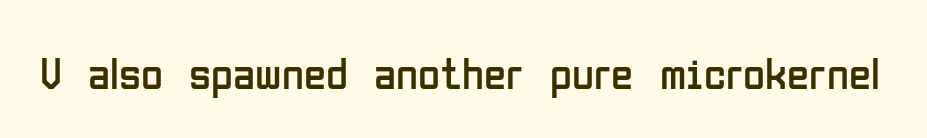
{"serif": "no", "italic": "no", "bold": "no", "weight": "regular", "width": "condensed", "stroke_contrast": "low", "x_height": "medium", "monospaced": "no", "underline": "no", "letter_spacing": "normal", "letter_spacing_em": 0.0, "glyph_px": 45}
